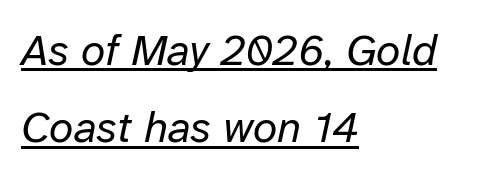
Q: Is the text bold? A: No.
Q: Is the text italic (slanted)? A: Yes, it leans right by about 12 degrees.
Q: Is the text underlined? A: Yes.
Q: How is the paragraph aligned? A: Left-aligned.
Q: Is the spacing between letters normal or unusually wide? A: Normal.
Q: Width (condensed, normal, or wide)? A: Normal.
Q: Stroke contrast? A: Low.
Q: x-height? A: Medium.
Q: Monospaced? A: No.
